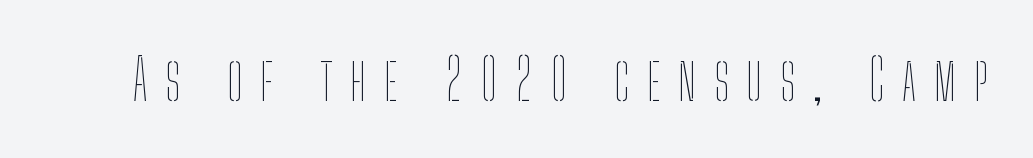
Descenders hang freely into open space. Italic? Not at all — the glyphs are vertical. Here the glyphs are tracked loosely, breaking word shapes into spaced letters. Character widths vary here, with narrow letters taking less room than wide ones. This reads as an unemphasized weight, regular at the heaviest.
